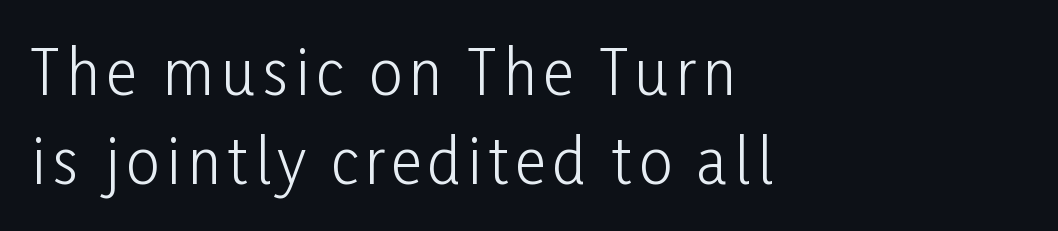
You can tell from the bare stems that sans-serif type was used. Descenders hang freely into open space. The rendering uses natural spacing where letterforms have individual widths. The strokes are not fattened; the text isn't bold.
